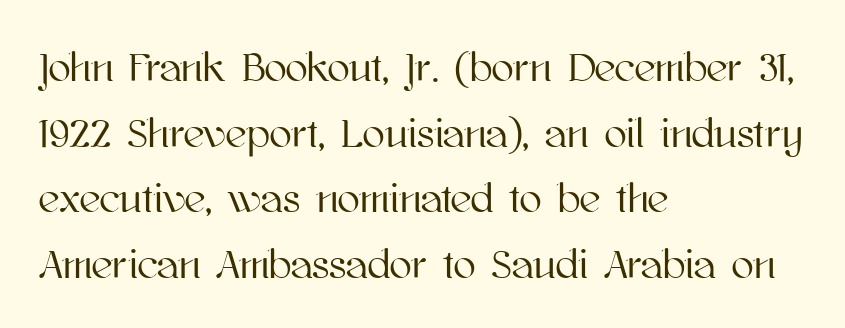
Standard letterfit; no display-style spreading of the glyphs. The baseline area is clear. Does the copy run flush right? No — it runs flush left. Leading: standard. Proportional: the letters do not fall into vertical columns. You can tell it's not italic because the verticals are truly vertical.
